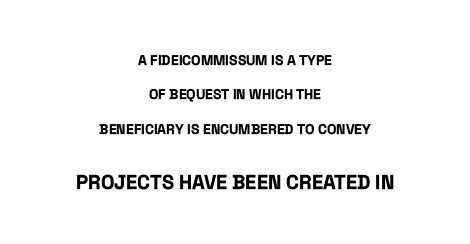
{"italic": "no", "bold": "yes", "underline": "no", "align": "center", "line_spacing": "loose", "line_spacing_ratio": 2.45, "letter_spacing": "normal", "letter_spacing_em": 0.0, "larger_block": "second", "size_ratio": 1.43, "glyph_px": 20}
